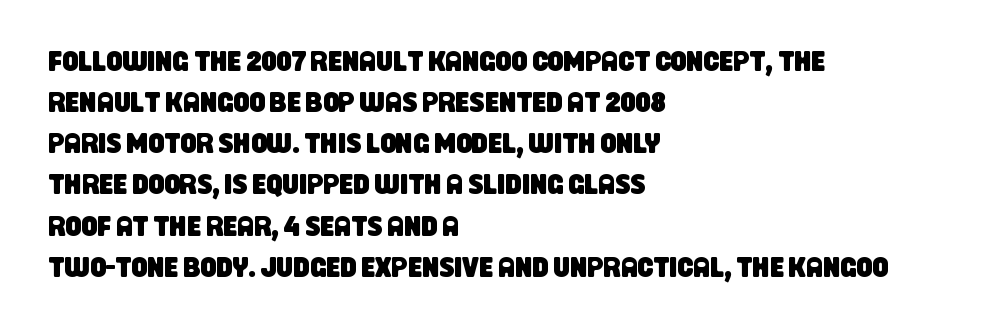
{"serif": "no", "width": "condensed", "stroke_contrast": "low", "x_height": "large", "monospaced": "no", "underline": "no", "align": "left", "line_spacing": "normal", "line_spacing_ratio": 1.47, "letter_spacing": "normal", "letter_spacing_em": 0.0, "glyph_px": 28}
